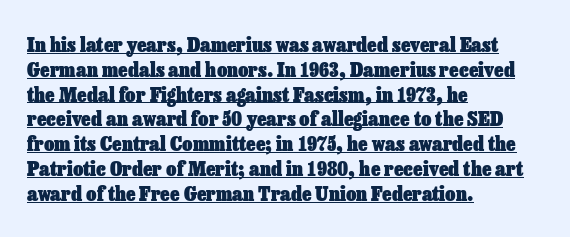
There is no visible air inserted between adjacent glyphs. Upright lettering throughout. Compared with a centered layout, this one pins lines to the left instead. Stroke thickness is high; the sample reads as a true bold. The rendering uses the underline text-decoration.
